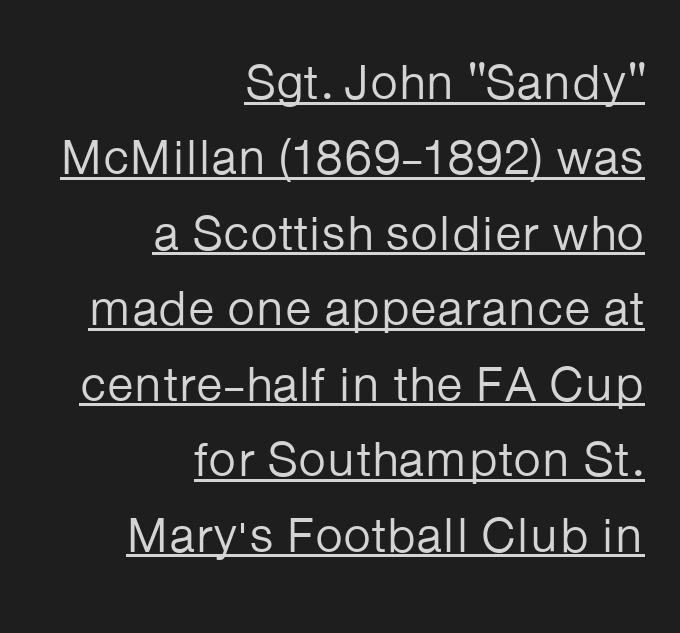
{"serif": "no", "italic": "no", "bold": "no", "weight": "regular", "width": "normal", "stroke_contrast": "low", "x_height": "medium", "monospaced": "no", "underline": "yes", "align": "right", "line_spacing": "normal", "line_spacing_ratio": 1.54, "letter_spacing": "normal", "letter_spacing_em": 0.0, "glyph_px": 49}
